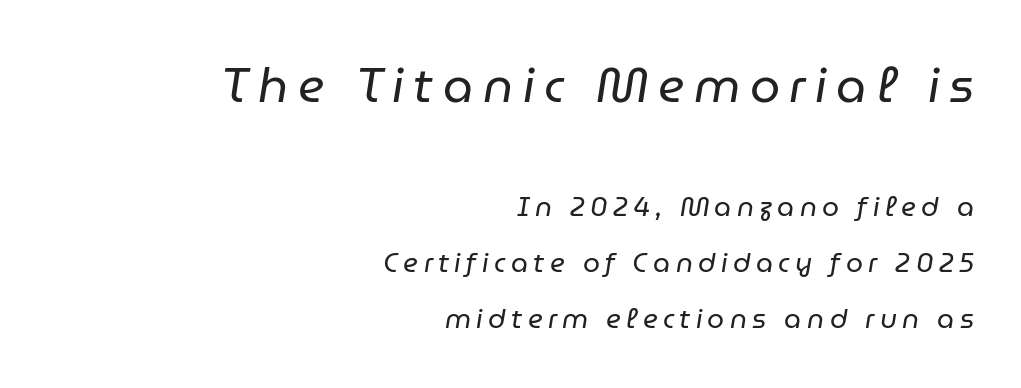
{"italic": "yes", "lean": "right", "slant_degrees": 9, "bold": "no", "weight": "regular", "width": "normal", "stroke_contrast": "low", "x_height": "medium", "monospaced": "no", "underline": "no", "align": "right", "line_spacing": "loose", "line_spacing_ratio": 2.07, "letter_spacing": "wide", "letter_spacing_em": 0.2, "larger_block": "first", "size_ratio": 1.78, "glyph_px": 48}
